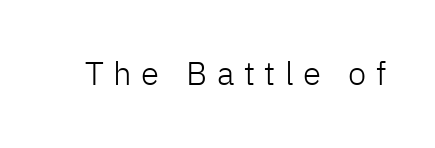
Q: Is the text bold? A: No.
Q: Is the text italic (slanted)? A: No, it is upright.
Q: Is the typeface a serif or a sans-serif typeface? A: Sans-serif.
Q: Is the text underlined? A: No.
Q: Is the spacing between letters normal or unusually wide? A: Unusually wide.
Q: Width (condensed, normal, or wide)? A: Normal.
Q: Stroke contrast? A: Low.
Q: x-height? A: Medium.
Q: Monospaced? A: No.
